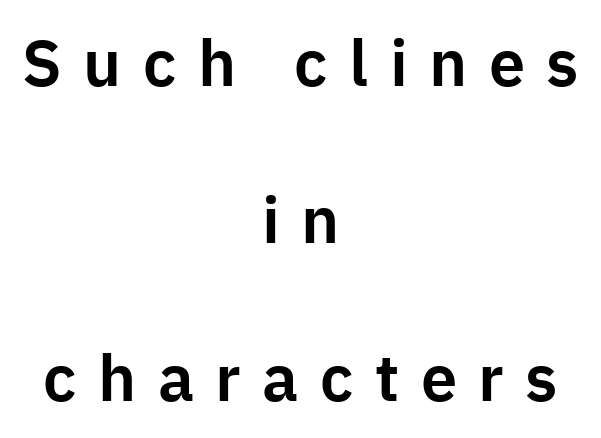
This sample has the flowing, uneven cadence of proportional lettering. Quick note: not italic, upright. Typeset on center — no edge is straight. Summary of vertical rhythm: relaxed, with wide interline spacing. Loose tracking; the words dissolve into strings of separated letters.
